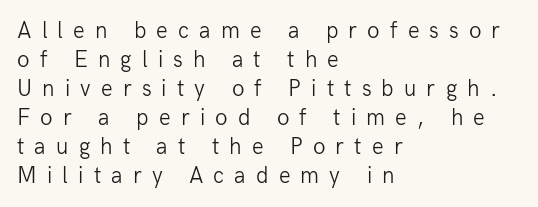
The image shows 23 px text type, upright; set left-aligned, normal line spacing (1.26x), unusually wide letter spacing (+0.44 em), not underlined.
